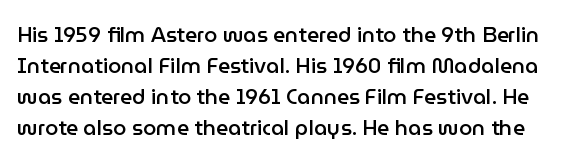
A typesetter would mark this as roman, not italic. The rendering uses a moderate line-height, typical for paragraphs. The gaps between neighbouring characters are ordinary and unremarkable. Stems and bowls a touch heavier than normal — semibold. Clear beneath every line of the passage.
